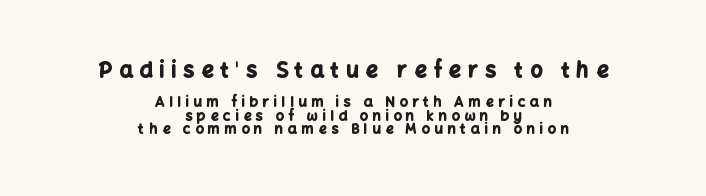
The image shows 21 px bold type, upright; set centered, tight line spacing (0.97x), unusually wide letter spacing (+0.34 em), not underlined; the first (top) block is 1.5x larger.
